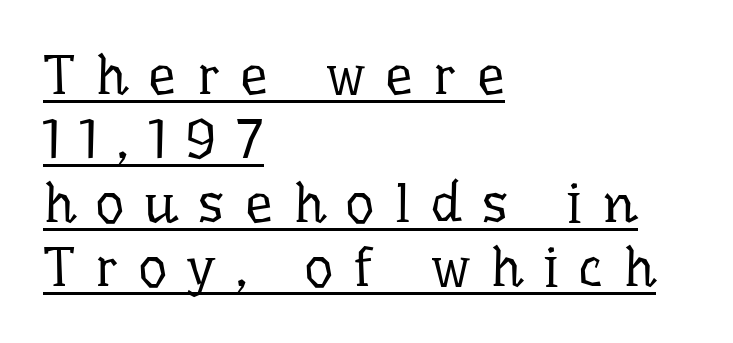
The image shows 56 px regular-weight serif type, upright; set left-aligned, tight line spacing (1.14x), unusually wide letter spacing (+0.36 em), underlined; low stroke contrast and a medium x-height.
